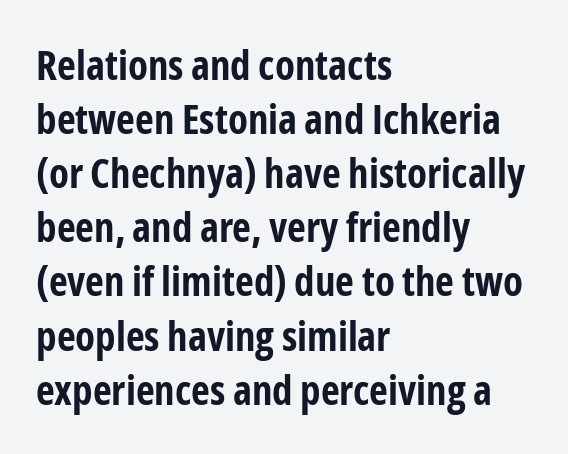
{"serif": "no", "italic": "no", "bold": "yes", "weight": "bold", "width": "condensed", "stroke_contrast": "low", "x_height": "medium", "monospaced": "no", "underline": "no", "align": "left", "line_spacing": "normal", "line_spacing_ratio": 1.32, "letter_spacing": "normal", "letter_spacing_em": 0.0, "glyph_px": 41}
